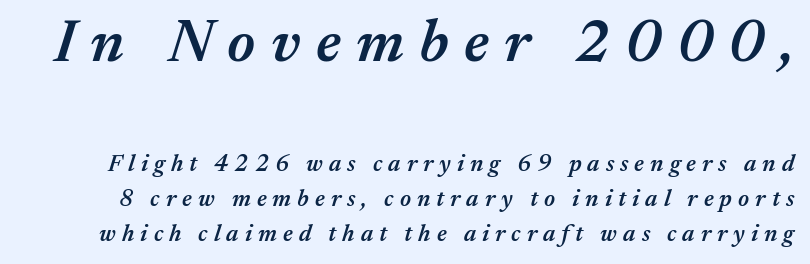
The image shows 61 px semibold type, italic (leaning right); set normal line spacing (1.45x), unusually wide letter spacing (+0.25 em), not underlined; the first (top) block is 2.54x larger; medium stroke contrast and a medium x-height.
